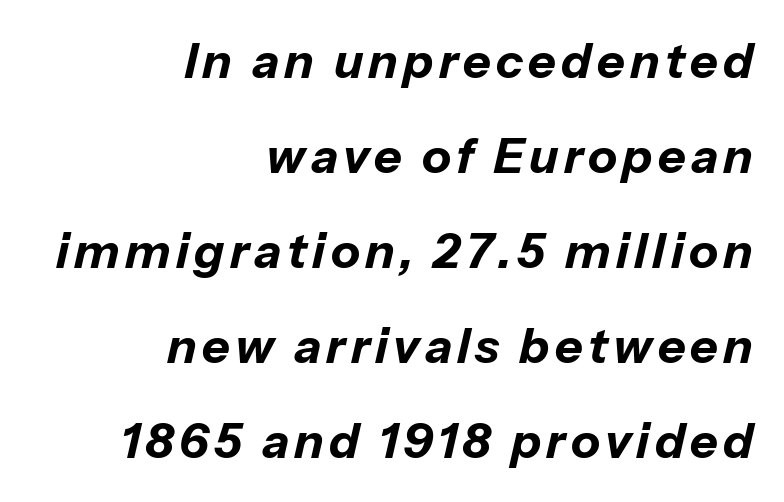
Q: Is the text bold? A: Yes.
Q: Is the text italic (slanted)? A: Yes, it leans right by about 13 degrees.
Q: Is the text underlined? A: No.
Q: How is the paragraph aligned? A: Right-aligned.
Q: Is the spacing between lines tight, normal or loose? A: Loose.
Q: Width (condensed, normal, or wide)? A: Normal.
Q: Stroke contrast? A: Low.
Q: x-height? A: Medium.
Q: Monospaced? A: No.
